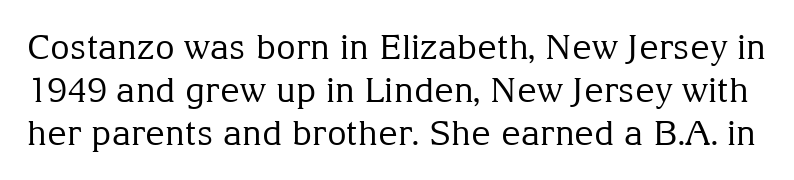
The image shows 34 px regular-weight serif type, upright; set normal line spacing (1.26x), normal letter spacing, not underlined; medium stroke contrast and a medium x-height.
